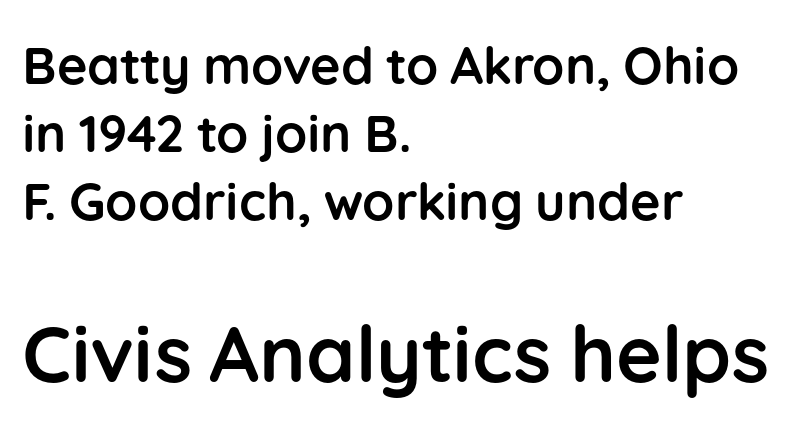
{"serif": "no", "italic": "no", "bold": "yes", "weight": "semibold", "width": "normal", "stroke_contrast": "low", "x_height": "medium", "monospaced": "no", "underline": "no", "align": "left", "line_spacing": "normal", "line_spacing_ratio": 1.31, "letter_spacing": "normal", "letter_spacing_em": 0.0, "larger_block": "second", "size_ratio": 1.5, "glyph_px": 78}
